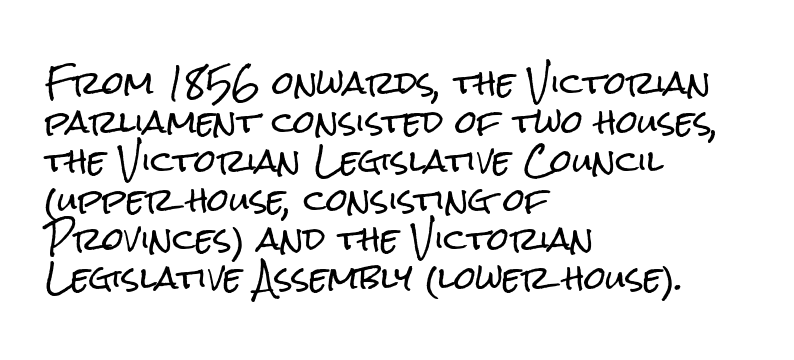
Successive baselines arrive at the customary interval. I'd call this a sans setting — the letters go barefoot. Posture: vertical. A typesetter would call this proportional, since set widths differ per character. Underline: absent.
